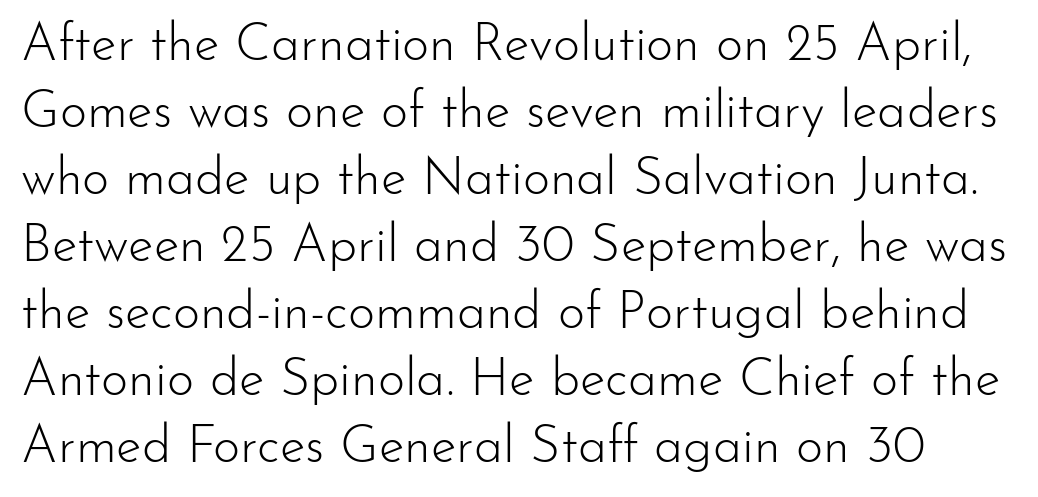
The image shows 52 px light sans-serif type, upright; set normal line spacing (1.29x), normal letter spacing, not underlined; low stroke contrast and a small x-height.
